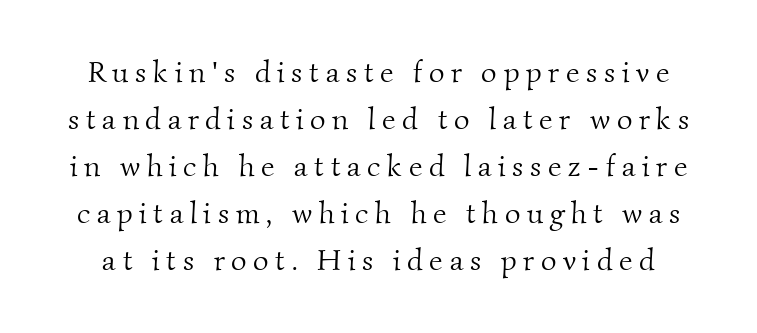
The image shows 30 px light serif type; set normal line spacing (1.57x), unusually wide letter spacing (+0.22 em), not underlined; medium stroke contrast and a small x-height.
